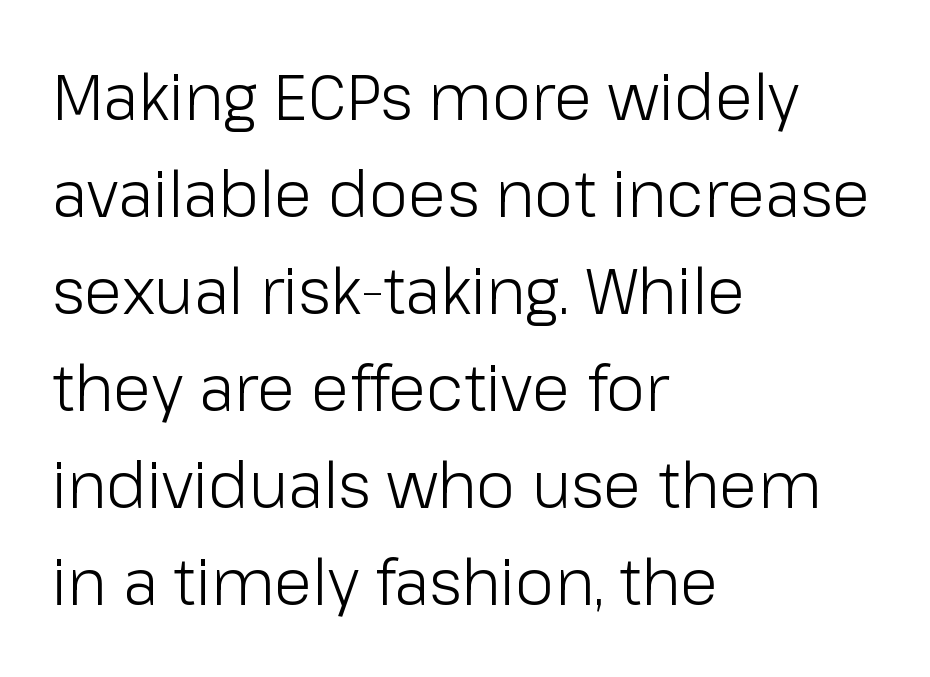
The image shows 63 px light sans-serif type, upright; set left-aligned, normal line spacing (1.54x), normal letter spacing, not underlined; low stroke contrast and a medium x-height.
